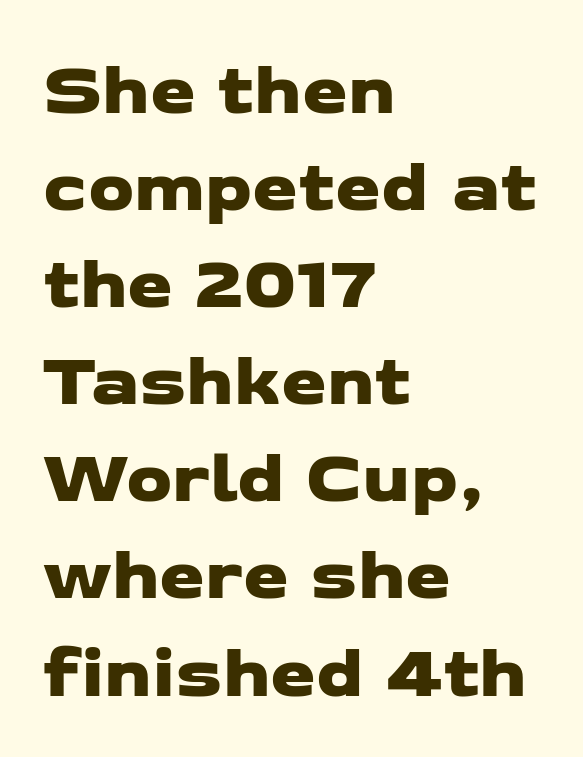
Q: Is the typeface a serif or a sans-serif typeface? A: Sans-serif.
Q: Is the text underlined? A: No.
Q: How is the paragraph aligned? A: Left-aligned.
Q: Is the spacing between letters normal or unusually wide? A: Normal.
Q: Is the spacing between lines tight, normal or loose? A: Normal.
Q: Width (condensed, normal, or wide)? A: Wide.
Q: Stroke contrast? A: Low.
Q: x-height? A: Medium.
Q: Monospaced? A: No.
